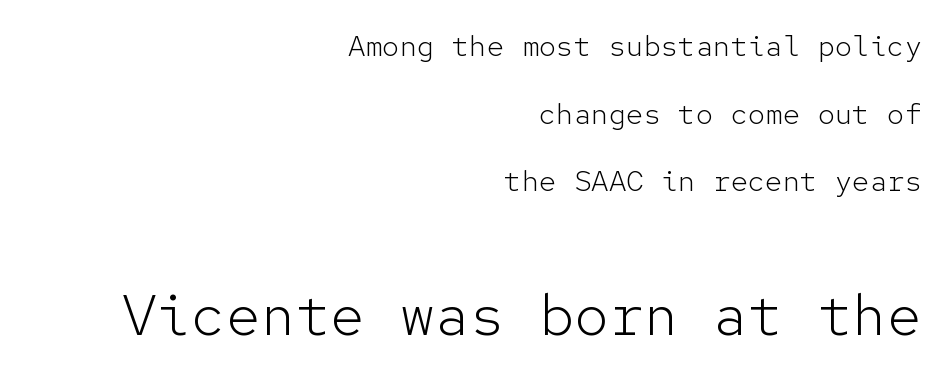
Q: Is the text bold? A: No.
Q: Is the text italic (slanted)? A: No, it is upright.
Q: Is the typeface a serif or a sans-serif typeface? A: Sans-serif.
Q: Is the text underlined? A: No.
Q: How is the paragraph aligned? A: Right-aligned.
Q: Is the spacing between letters normal or unusually wide? A: Normal.
Q: Is the spacing between lines tight, normal or loose? A: Loose.
Q: Which block of text is set in a larger size, the first (top) or the second (bottom)? A: The second (bottom) one.
Q: Width (condensed, normal, or wide)? A: Normal.
Q: Stroke contrast? A: Low.
Q: x-height? A: Medium.
Q: Monospaced? A: Yes.
